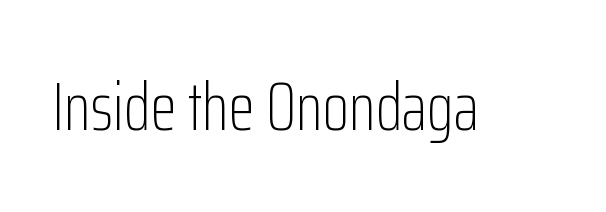
Q: Is the text bold? A: No.
Q: Is the text italic (slanted)? A: No, it is upright.
Q: Is the typeface a serif or a sans-serif typeface? A: Sans-serif.
Q: Is the text underlined? A: No.
Q: Is the spacing between letters normal or unusually wide? A: Normal.
Q: Width (condensed, normal, or wide)? A: Condensed.
Q: Stroke contrast? A: Low.
Q: x-height? A: Medium.
Q: Monospaced? A: No.
